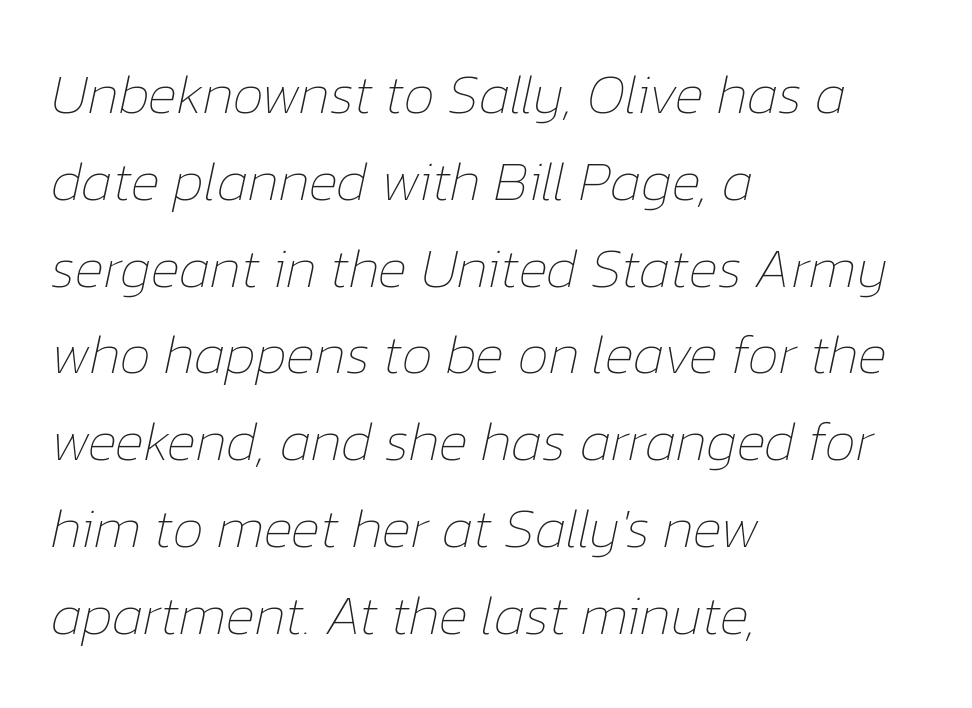
{"italic": "yes", "lean": "right", "slant_degrees": 12, "bold": "no", "weight": "thin", "width": "normal", "stroke_contrast": "low", "x_height": "medium", "monospaced": "no", "underline": "no", "align": "left", "line_spacing": "normal", "line_spacing_ratio": 1.55, "letter_spacing": "normal", "letter_spacing_em": 0.0, "glyph_px": 56}
